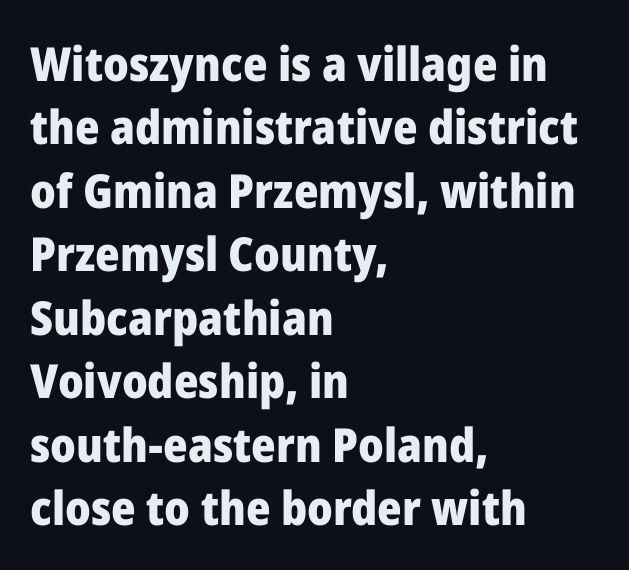
{"serif": "no", "italic": "no", "bold": "yes", "weight": "heavy", "width": "normal", "stroke_contrast": "low", "x_height": "medium", "monospaced": "no", "underline": "no", "align": "left", "line_spacing": "normal", "line_spacing_ratio": 1.35, "letter_spacing": "normal", "letter_spacing_em": 0.0, "glyph_px": 47}
